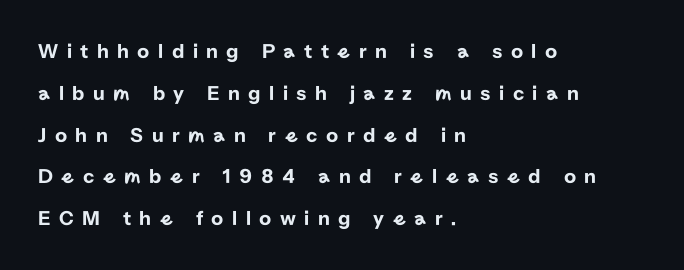
{"italic": "no", "underline": "no", "align": "left", "line_spacing": "loose", "line_spacing_ratio": 1.99, "letter_spacing": "wide", "letter_spacing_em": 0.4, "glyph_px": 21}
